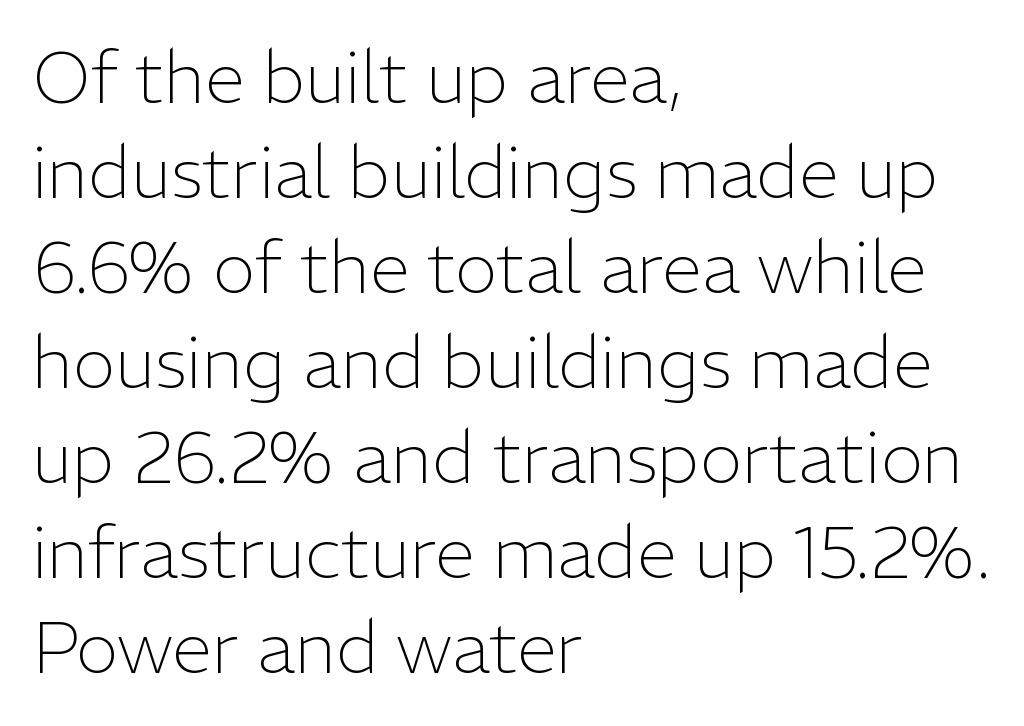
{"serif": "no", "italic": "no", "bold": "no", "weight": "light", "width": "normal", "stroke_contrast": "low", "x_height": "medium", "monospaced": "no", "underline": "no", "align": "left", "line_spacing": "normal", "line_spacing_ratio": 1.32, "letter_spacing": "normal", "letter_spacing_em": 0.0, "glyph_px": 72}
